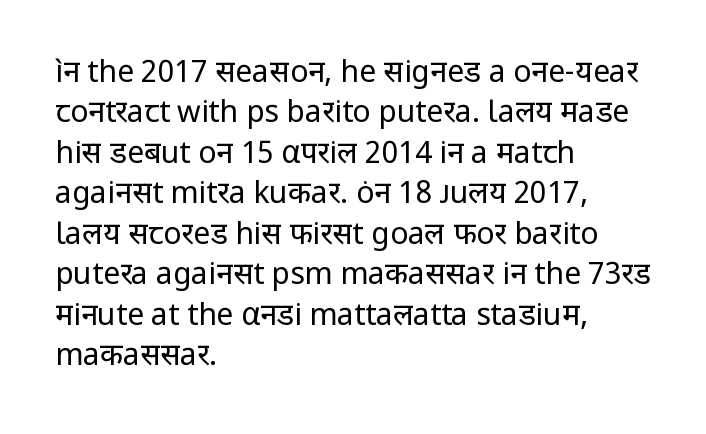
{"serif": "no", "italic": "no", "bold": "no", "weight": "regular", "width": "normal", "stroke_contrast": "low", "x_height": "medium", "monospaced": "no", "underline": "no", "align": "left", "line_spacing": "normal", "line_spacing_ratio": 1.35, "letter_spacing": "normal", "letter_spacing_em": 0.0, "glyph_px": 30}
